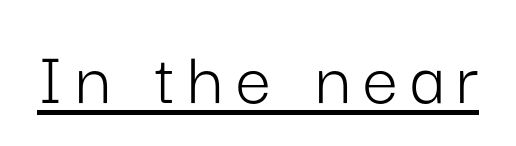
The image shows 79 px light sans-serif type, upright; set underlined; low stroke contrast and a medium x-height.
